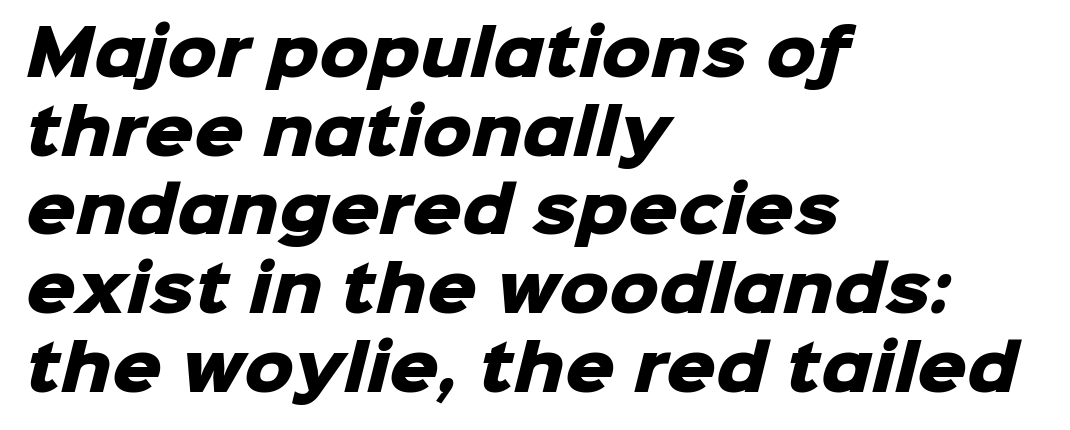
{"serif": "no", "bold": "yes", "weight": "heavy", "width": "normal", "stroke_contrast": "low", "x_height": "medium", "monospaced": "no", "underline": "no", "align": "left", "line_spacing": "normal", "line_spacing_ratio": 1.27, "letter_spacing": "normal", "letter_spacing_em": 0.0, "glyph_px": 62}
